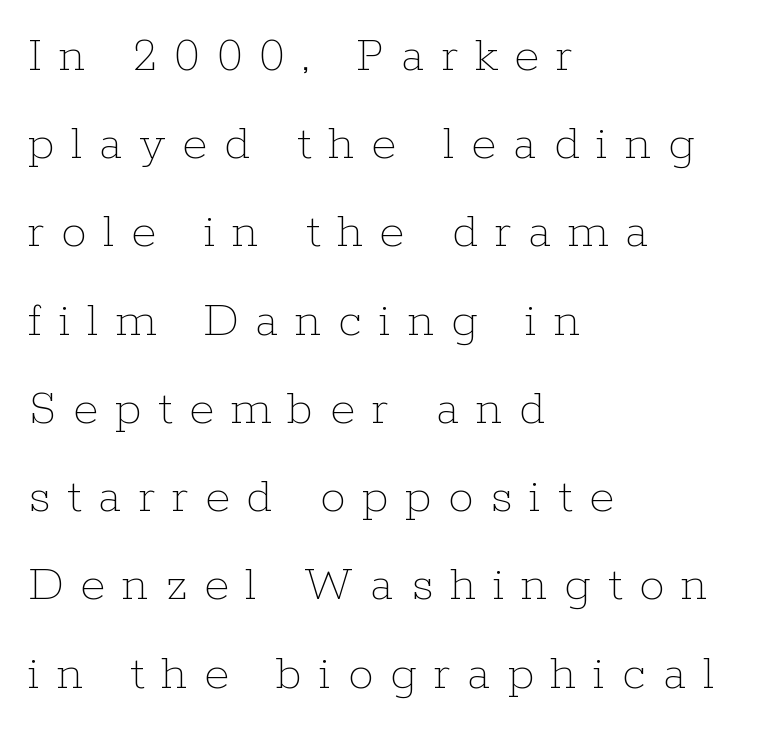
The image shows 51 px thin type, upright; set left-aligned, line spacing 1.73x, unusually wide letter spacing (+0.33 em), not underlined; low stroke contrast and a medium x-height.
